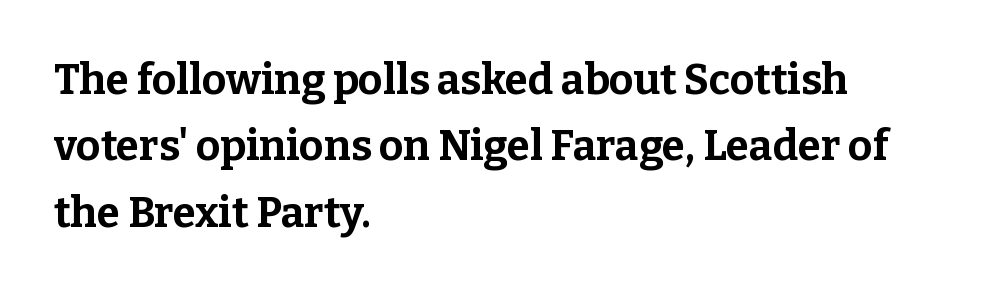
Which margin do the lines hug? The left one — the right edge is uneven. The horizontal fit of the characters is conventional and even. Set as a true bold cut, around the 700 mark. The letters carry serifs — small finishing strokes at the ends of their stems.
